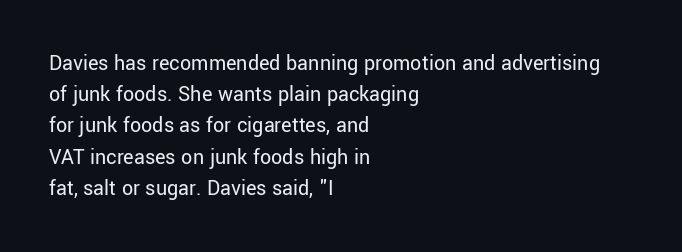
The image shows 22 px text type, upright; set left-aligned, normal line spacing (1.42x), normal letter spacing, not underlined.
